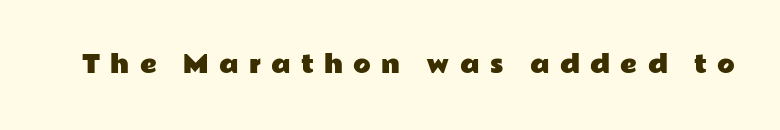
Do the letters lean? They stand straight. Quick note: underline off. There is plenty of visible air inserted between adjacent glyphs.
